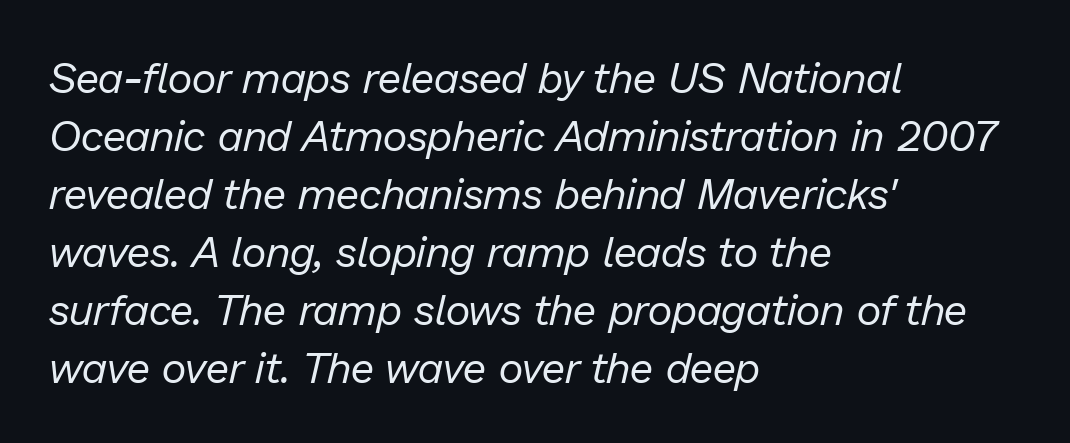
{"italic": "yes", "lean": "right", "slant_degrees": 13, "bold": "no", "weight": "regular", "width": "normal", "stroke_contrast": "low", "x_height": "medium", "monospaced": "no", "underline": "no", "align": "left", "line_spacing": "normal", "line_spacing_ratio": 1.35, "letter_spacing": "normal", "letter_spacing_em": 0.0, "glyph_px": 43}
